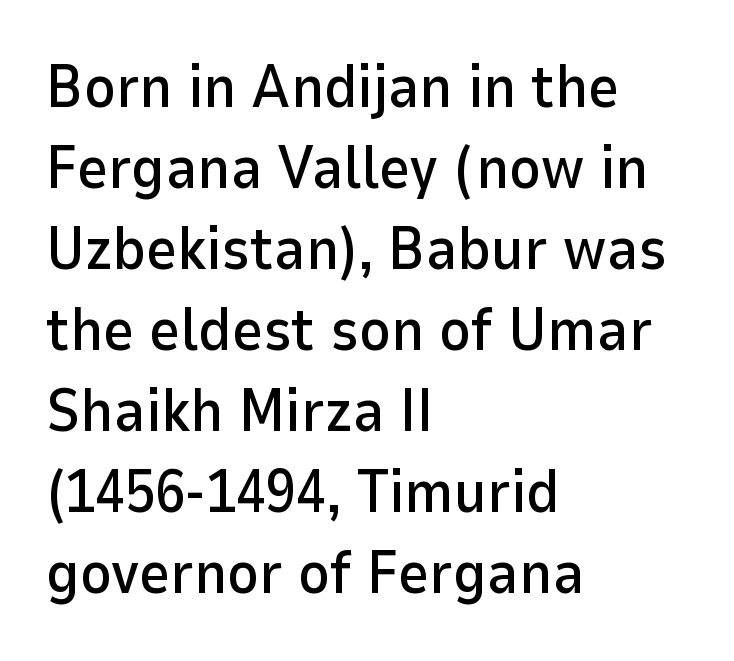
The image shows 60 px sans-serif type, upright; set left-aligned, normal line spacing (1.35x), normal letter spacing, not underlined; low stroke contrast and a medium x-height.
